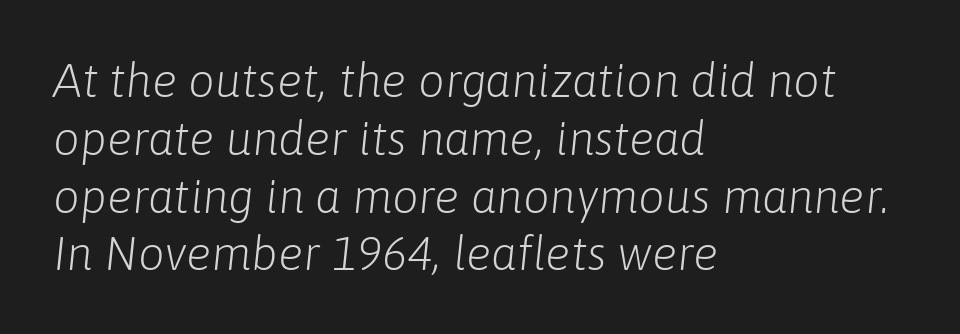
Descender tails drop into unmarked territory. Here the designer chose a conventional face with non-uniform glyph widths. No chunkiness to these letters — they're not bold. How are the letters spaced? Ordinarily, with no added tracking. Is the type slanted? Yes — the strokes lean at a clear angle. The paragraph shown leans on its left margin.
